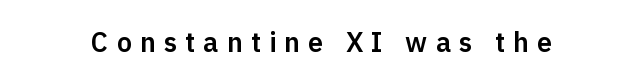
Just letters on the line, the space beneath them empty. Loose tracking; the words dissolve into strings of separated letters. Designer's note — italics off, roman on.
